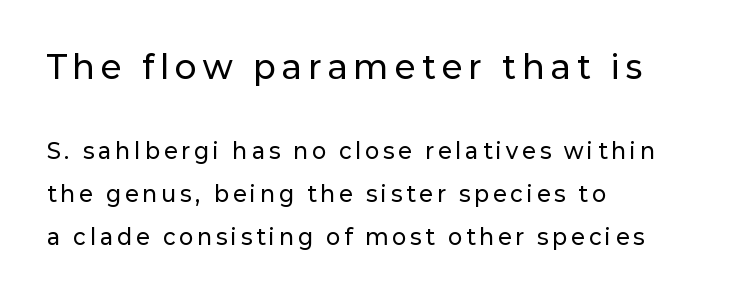
This is sans-serif lettering, the kind often seen on screens and signage. Clear beneath every line of the passage. The letters advance in unequal steps, a hallmark of proportional type. Horizontal alignment here is leftward, the default for most running prose. The designer dialed line spacing up above the default.
